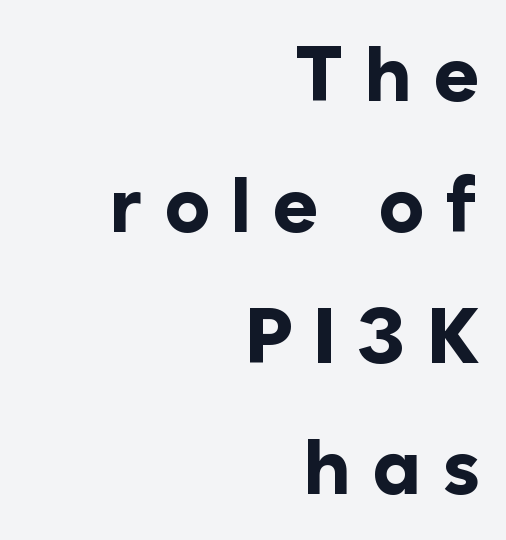
The lettering stays uniformly vertical, giving the passage a roman look. A typesetter would call this leading conventional body-copy spacing. Note: no serifs on the glyphs. Short and long lines alike share a common ending point at right.
